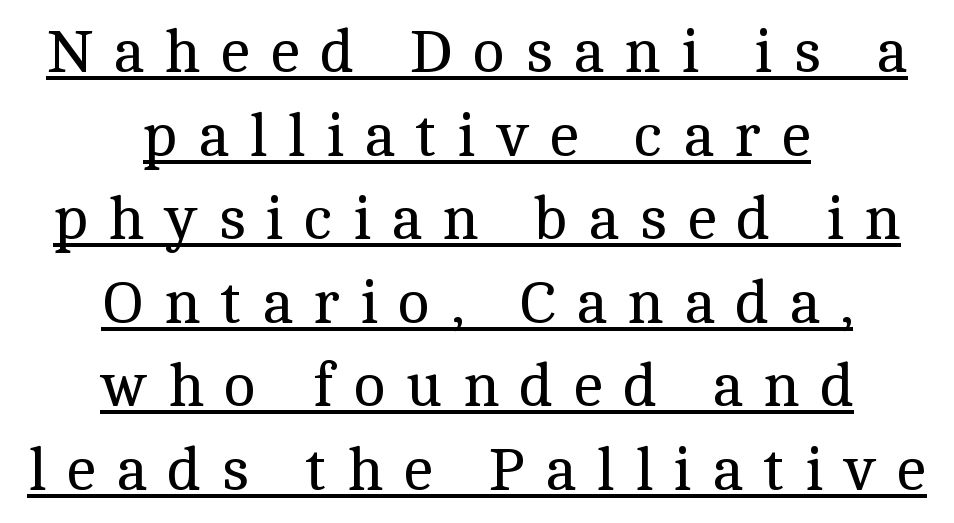
{"serif": "yes", "italic": "no", "bold": "no", "weight": "regular", "width": "normal", "x_height": "medium", "monospaced": "no", "underline": "yes", "align": "center", "line_spacing": "normal", "line_spacing_ratio": 1.37, "letter_spacing": "wide", "letter_spacing_em": 0.33, "glyph_px": 61}
